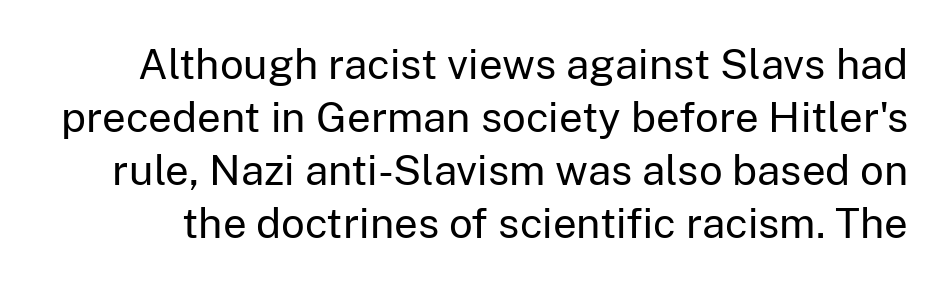
Q: Is the text bold? A: No.
Q: Is the text italic (slanted)? A: No, it is upright.
Q: Is the typeface a serif or a sans-serif typeface? A: Sans-serif.
Q: Is the text underlined? A: No.
Q: Is the spacing between letters normal or unusually wide? A: Normal.
Q: Is the spacing between lines tight, normal or loose? A: Normal.
Q: Width (condensed, normal, or wide)? A: Normal.
Q: Stroke contrast? A: Low.
Q: x-height? A: Medium.
Q: Monospaced? A: No.
